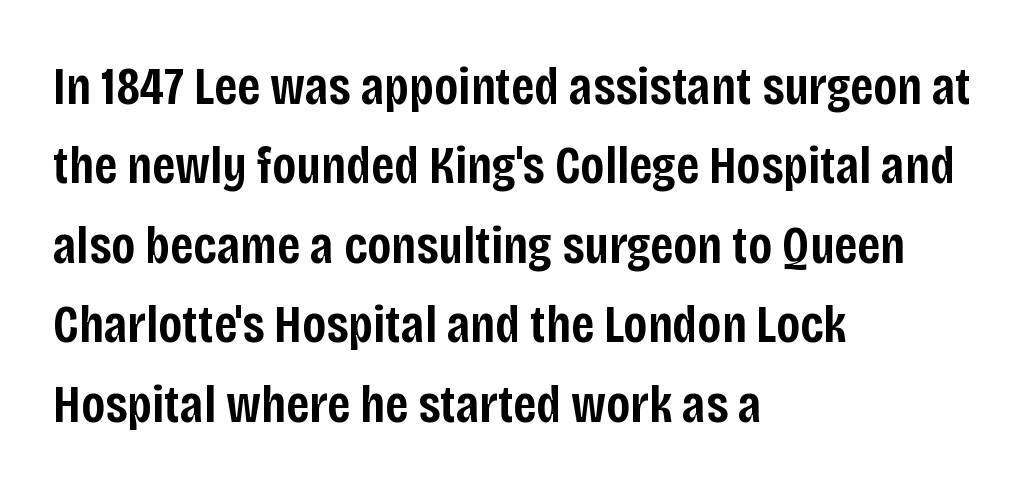
{"serif": "no", "italic": "no", "bold": "semi", "weight": "semibold", "width": "condensed", "stroke_contrast": "low", "x_height": "large", "monospaced": "no", "underline": "no", "align": "left", "line_spacing": "normal", "line_spacing_ratio": 1.47, "letter_spacing": "normal", "letter_spacing_em": 0.0, "glyph_px": 54}
